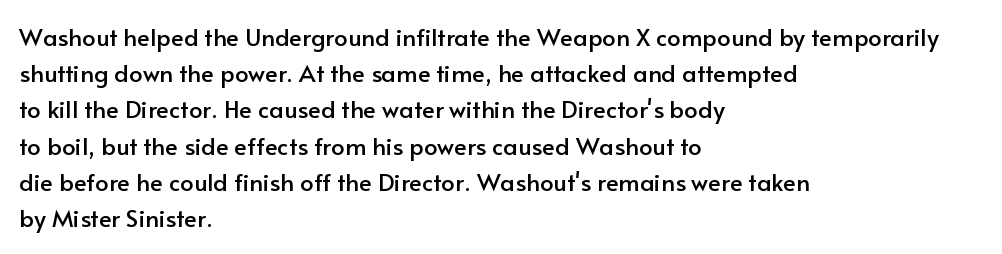
{"italic": "no", "underline": "no", "align": "left", "line_spacing": "normal", "line_spacing_ratio": 1.51, "letter_spacing": "normal", "letter_spacing_em": 0.0, "glyph_px": 24}
